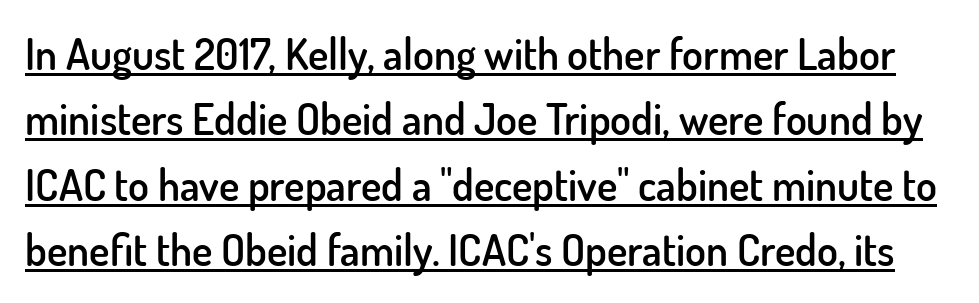
Summary of vertical rhythm: regular, with standard interline spacing. Glyph-to-glyph distance matches everyday printed text. In designer terms, the underline attribute is active on this setting. Notice the strokes are somewhat thickened but not fully heavy: this is a semibold. The typeface chosen for these lines omits serifs.
